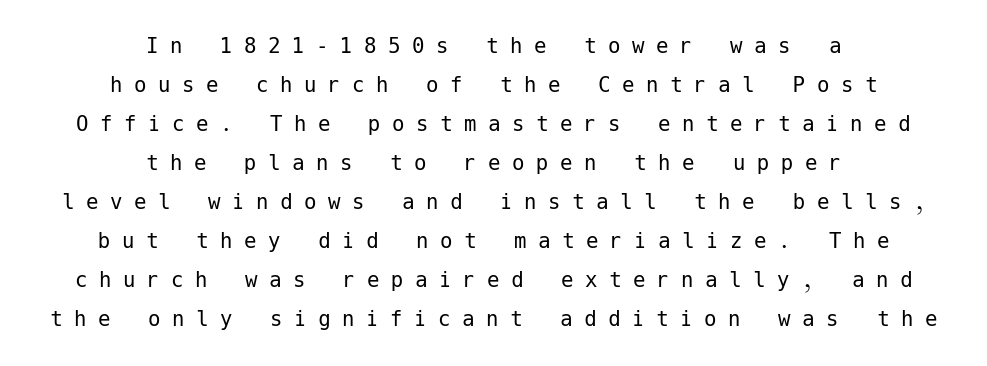
A typesetter would call this leading conventional body-copy spacing. This rendering features lettering with no underline. Unlike italic type, these characters show no tilt at all. The letters look calm and open, with moderate or lighter stems. Characters follow at a spacing far wider than the type designer built in. Horizontal alignment here is central, giving a formal, balanced look.
